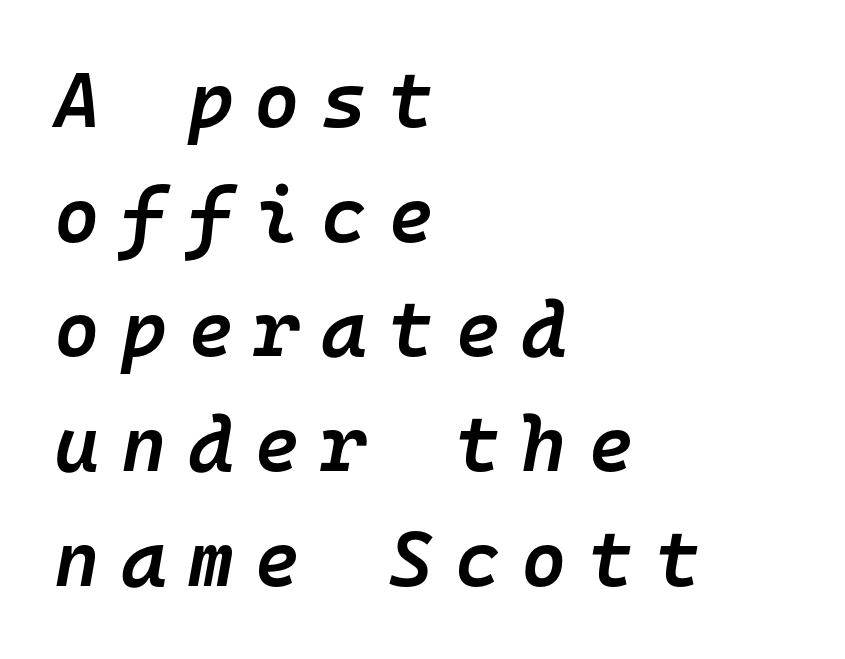
{"italic": "yes", "lean": "right", "slant_degrees": 10, "bold": "semi", "weight": "semibold", "width": "normal", "stroke_contrast": "low", "x_height": "medium", "monospaced": "yes", "underline": "no", "align": "left", "line_spacing": "normal", "line_spacing_ratio": 1.47, "letter_spacing": "wide", "letter_spacing_em": 0.27, "glyph_px": 78}
